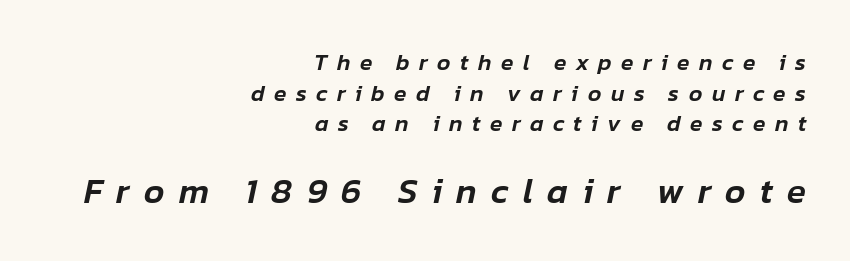
Q: Is the text italic (slanted)? A: Yes, it leans right by about 12 degrees.
Q: Is the text underlined? A: No.
Q: How is the paragraph aligned? A: Right-aligned.
Q: Is the spacing between letters normal or unusually wide? A: Unusually wide.
Q: Is the spacing between lines tight, normal or loose? A: Normal.
Q: Which block of text is set in a larger size, the first (top) or the second (bottom)? A: The second (bottom) one.
Q: Width (condensed, normal, or wide)? A: Normal.
Q: Stroke contrast? A: Low.
Q: x-height? A: Medium.
Q: Monospaced? A: No.
